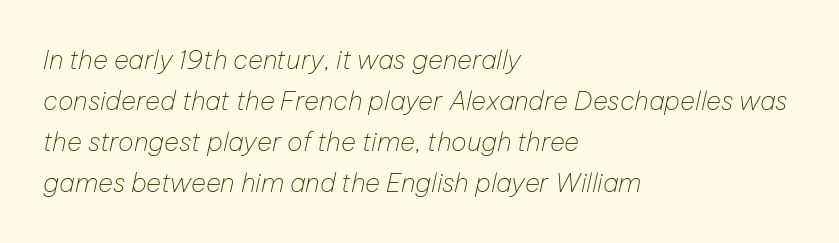
{"italic": "yes", "lean": "right", "slant_degrees": 12, "bold": "no", "underline": "no", "align": "left", "line_spacing": "normal", "line_spacing_ratio": 1.58, "letter_spacing": "normal", "letter_spacing_em": 0.0, "glyph_px": 26}
